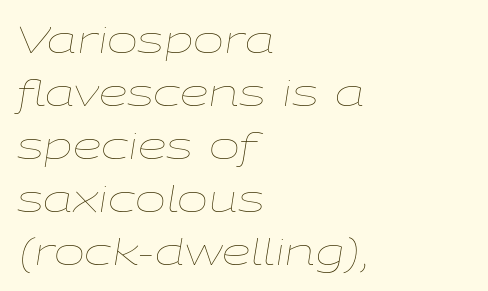
{"italic": "yes", "lean": "right", "slant_degrees": 9, "bold": "no", "weight": "thin", "width": "wide", "stroke_contrast": "low", "x_height": "medium", "monospaced": "no", "underline": "no", "align": "left", "line_spacing": "normal", "line_spacing_ratio": 1.43, "letter_spacing": "normal", "letter_spacing_em": 0.0, "glyph_px": 37}
